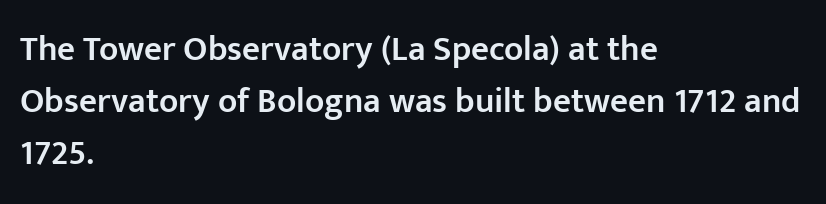
The image shows 35 px semibold sans-serif type, upright; set left-aligned, normal line spacing (1.49x), normal letter spacing, not underlined; low stroke contrast and a medium x-height.
